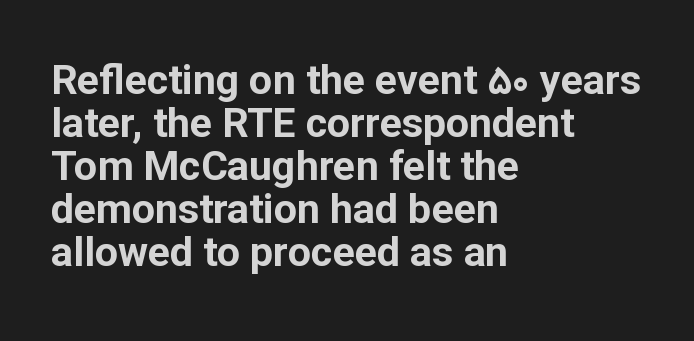
{"serif": "no", "italic": "no", "bold": "yes", "weight": "bold", "width": "normal", "stroke_contrast": "low", "x_height": "medium", "monospaced": "no", "underline": "no", "align": "left", "line_spacing": "tight", "line_spacing_ratio": 1.05, "letter_spacing": "normal", "letter_spacing_em": 0.0, "glyph_px": 41}
